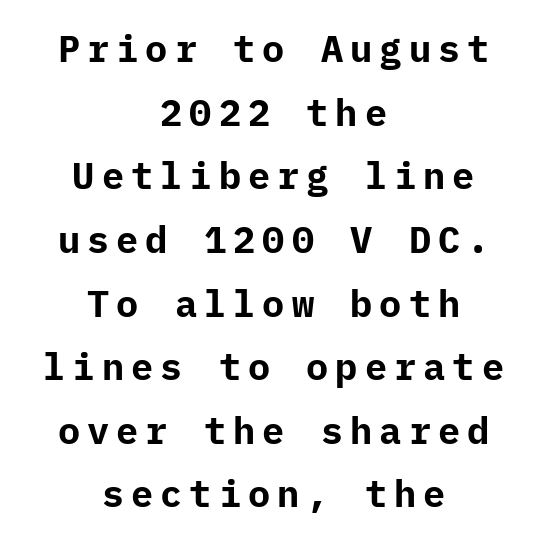
No italicization has been applied; the sample stays upright. These lines stack symmetrically, like a column narrowing and widening about its center. Its strokes are broad and dark, the hallmark of bold type. Does the type have serifs? No, each stem ends abruptly.
